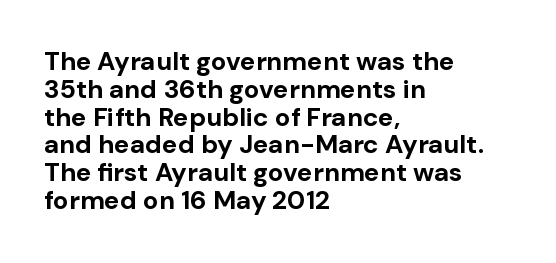
{"italic": "no", "bold": "yes", "underline": "no", "align": "left", "line_spacing": "tight", "line_spacing_ratio": 1.07, "letter_spacing": "normal", "letter_spacing_em": 0.0, "glyph_px": 26}
